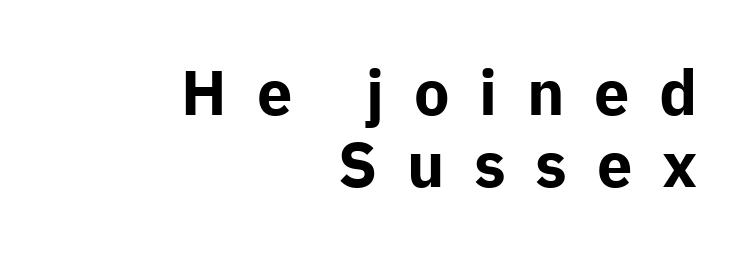
Q: Is the text bold? A: Yes.
Q: Is the text italic (slanted)? A: No, it is upright.
Q: Is the typeface a serif or a sans-serif typeface? A: Sans-serif.
Q: Is the text underlined? A: No.
Q: How is the paragraph aligned? A: Right-aligned.
Q: Is the spacing between letters normal or unusually wide? A: Unusually wide.
Q: Is the spacing between lines tight, normal or loose? A: Tight.
Q: Width (condensed, normal, or wide)? A: Normal.
Q: Stroke contrast? A: Low.
Q: x-height? A: Medium.
Q: Monospaced? A: No.
